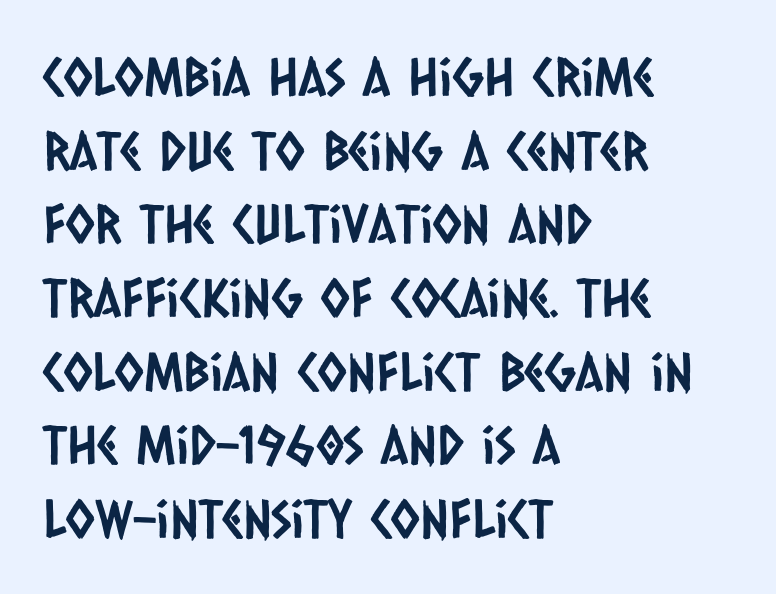
{"serif": "no", "width": "condensed", "stroke_contrast": "low", "x_height": "large", "monospaced": "no", "underline": "no", "align": "left", "line_spacing": "normal", "line_spacing_ratio": 1.39, "letter_spacing": "normal", "letter_spacing_em": 0.0, "glyph_px": 53}
